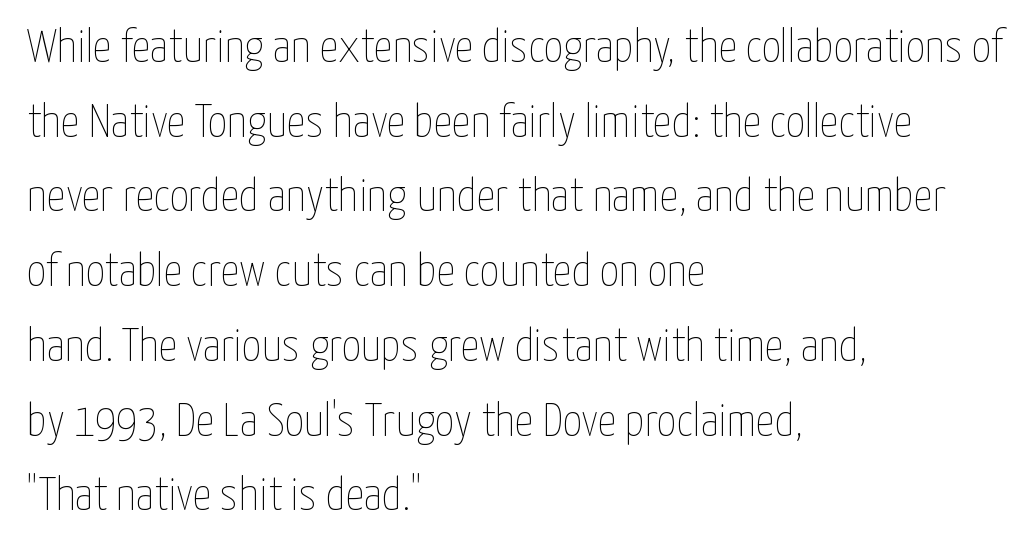
The image shows 47 px thin, condensed type, upright; set left-aligned, normal line spacing (1.59x), normal letter spacing, not underlined; low stroke contrast and a medium x-height.
